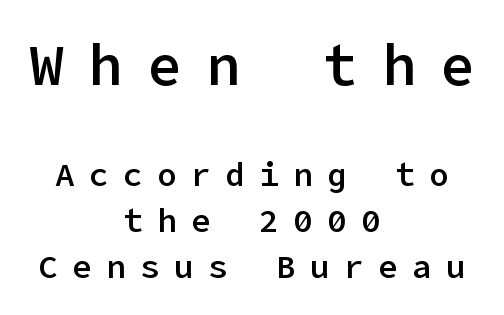
The rendering positions every line midway between the sides. Caption: upper text group enlarged, lower text group reduced. Substantial extra tracking has been applied to these lines. These lines were composed using upright roman letters.
